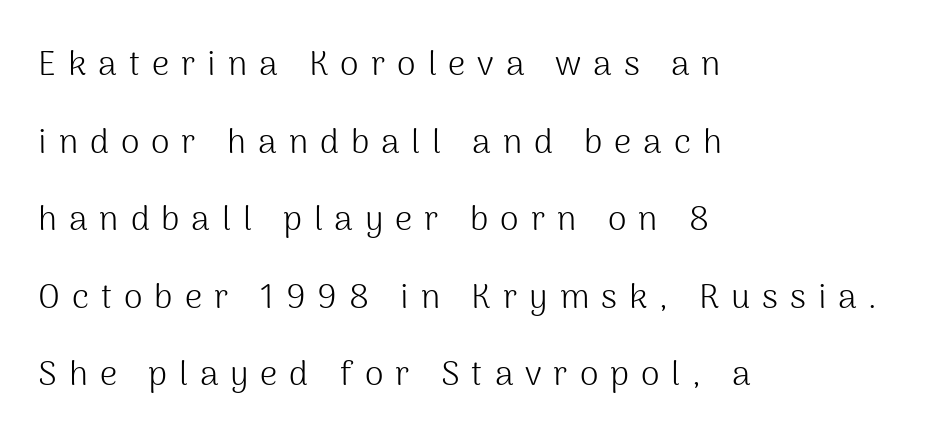
The weight tops out at a normal text grade. The rendering uses a large line-height, opening up the rows. Font category for this specimen: sans-serif. Character widths vary here, with narrow letters taking less room than wide ones.
